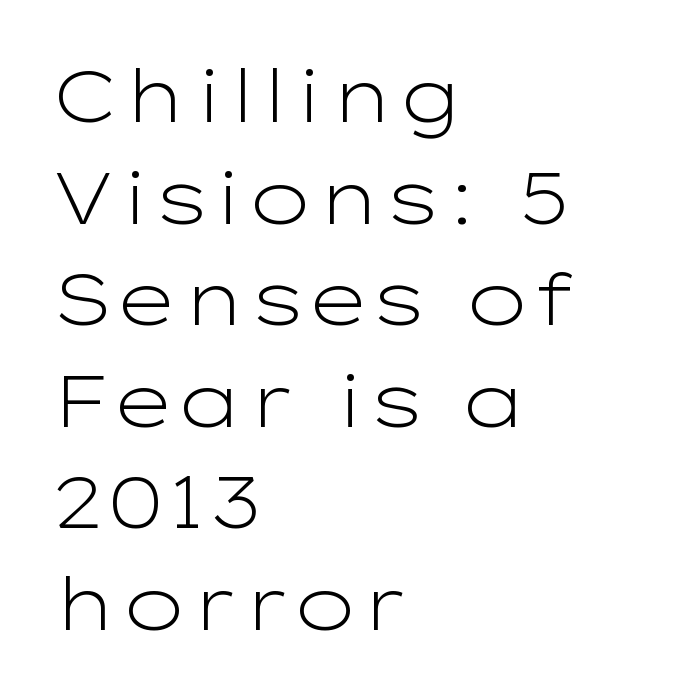
Each letter keeps its own natural width here, so spacing adapts to shape. The typesetter chose a ragged-right arrangement here. Caption: face not bold, strokes unweighted. Every character sits straight up, as roman type does. Descenders are the only things crossing below the line.
